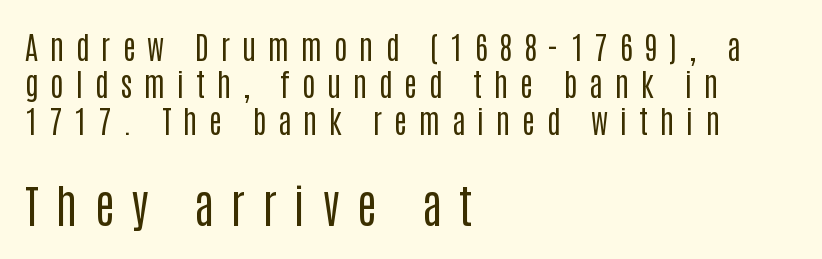
{"serif": "no", "italic": "no", "bold": "no", "weight": "regular", "width": "condensed", "stroke_contrast": "low", "x_height": "large", "monospaced": "no", "underline": "no", "align": "left", "line_spacing_ratio": 1.19, "letter_spacing": "wide", "letter_spacing_em": 0.38, "larger_block": "second", "size_ratio": 1.48, "glyph_px": 46}
